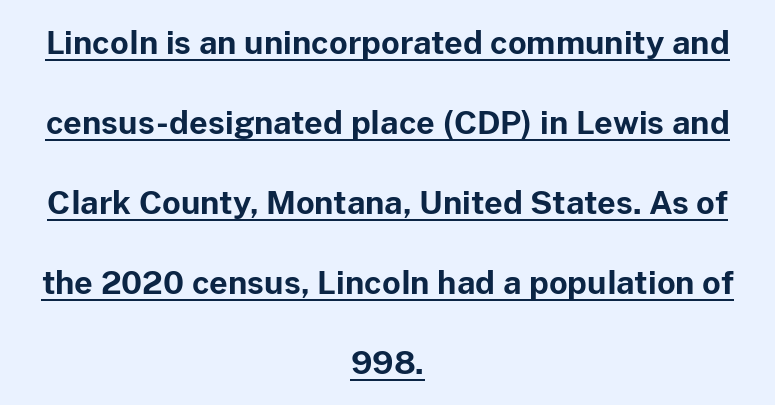
The lettering is marked with a stroke running underneath it. Serif or sans? Sans — the stroke terminals are bare. The text block is weighted toward neither margin, spreading evenly from the middle. Designer's note — italics off, roman on. Leading: increased. The face used here is rendered with its standard letterfit.
